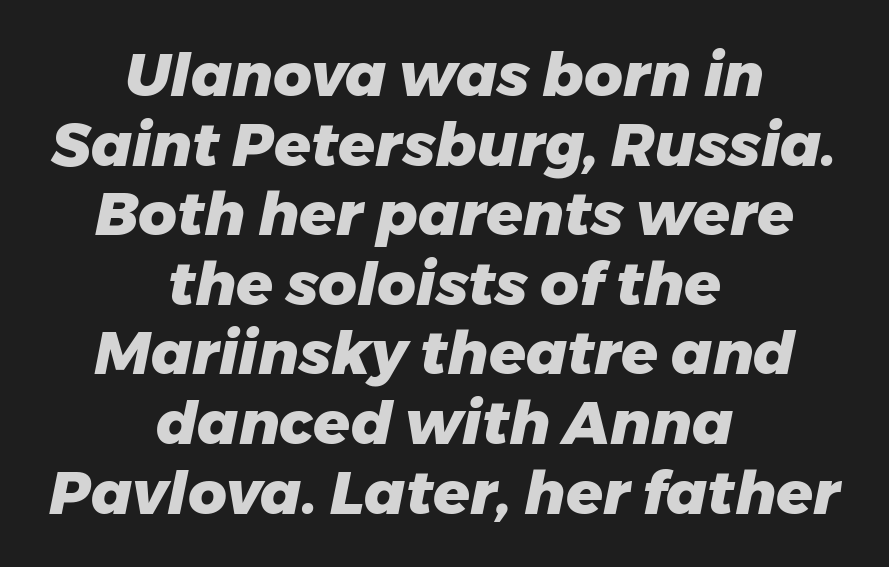
The image shows 60 px heavy type, italic (leaning right); set centered, line spacing 1.16x, normal letter spacing, not underlined; low stroke contrast and a medium x-height.
